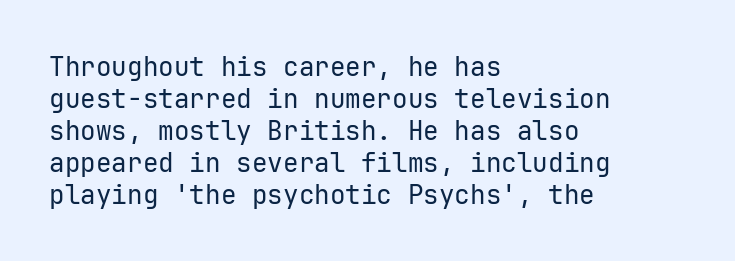
Q: Is the text bold? A: No.
Q: Is the text italic (slanted)? A: No, it is upright.
Q: Is the text underlined? A: No.
Q: How is the paragraph aligned? A: Left-aligned.
Q: Is the spacing between letters normal or unusually wide? A: Normal.
